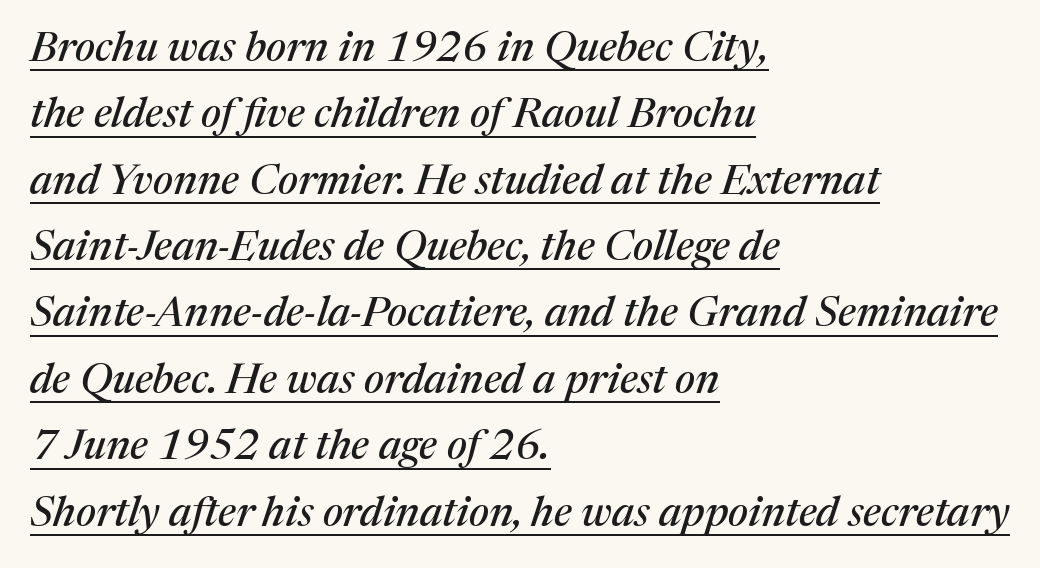
The image shows 42 px serif type, italic (leaning right); set left-aligned, normal line spacing (1.58x), normal letter spacing, underlined; medium stroke contrast and a medium x-height.
